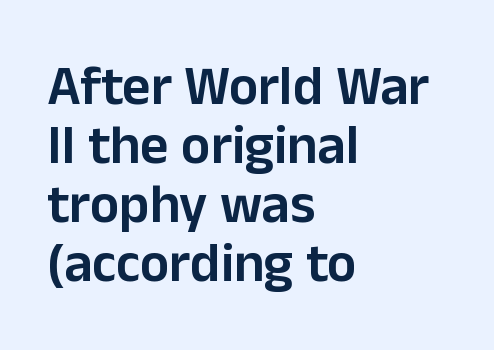
This rendering features lettering with no underline. You can tell it's not italic because the verticals are truly vertical. Each glyph is drawn with semibold strokes, heavier than normal yet not fully bold. Is this a sans? Yes — the strokes have no serifs. Whoever set this chose condensed vertical rhythm over breathing room. Varying glyph widths throughout — classic text-font behaviour.
